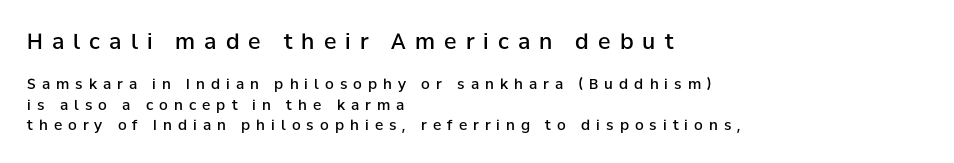
{"italic": "no", "bold": "semi", "underline": "no", "align": "left", "line_spacing": "normal", "line_spacing_ratio": 1.46, "letter_spacing": "wide", "letter_spacing_em": 0.43, "larger_block": "first", "size_ratio": 1.5, "glyph_px": 21}
